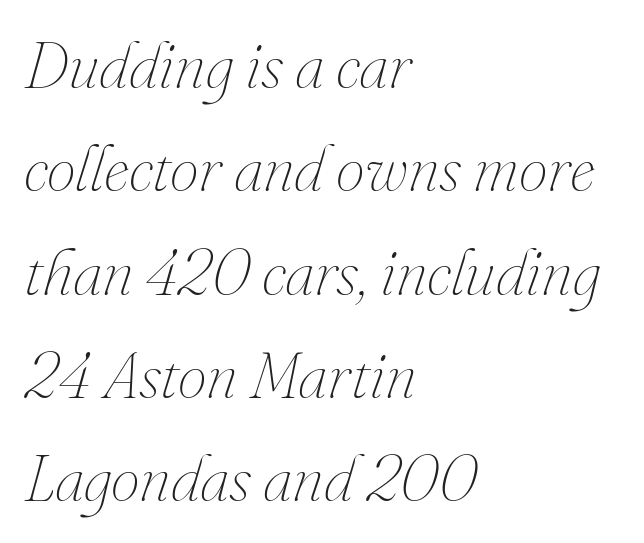
Observe the ordinary spacing: letters are neighbours, not strangers. The glyphs look as if they've been sheared to an angle. Is the stroke heavy? The answer is a plain regular-or-lighter. This sample has the flowing, uneven cadence of proportional lettering.
